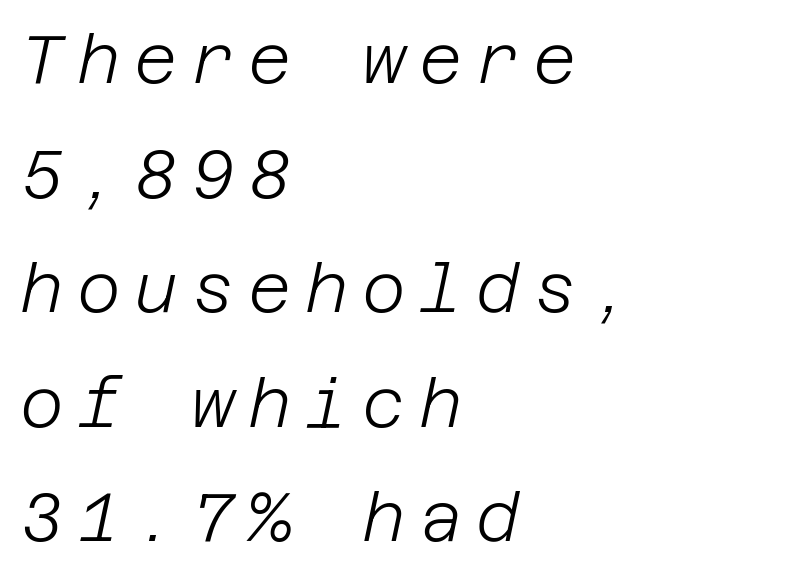
The image shows 67 px light type, italic (leaning right); set left-aligned, line spacing 1.71x, unusually wide letter spacing (+0.2 em), not underlined; low stroke contrast and a large x-height.
